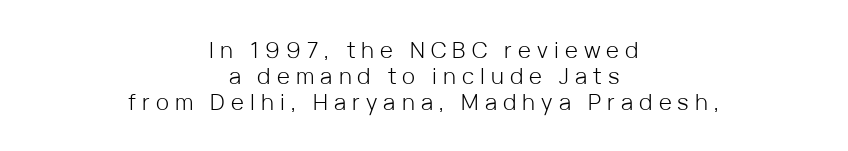
Underlining? Definitely not there. Stem width sits at or under what a default text font uses. Observe the wide spacing: letters keep a clear distance from each other. Teacher's note: observe the equal gaps on both sides — that is centered alignment.
